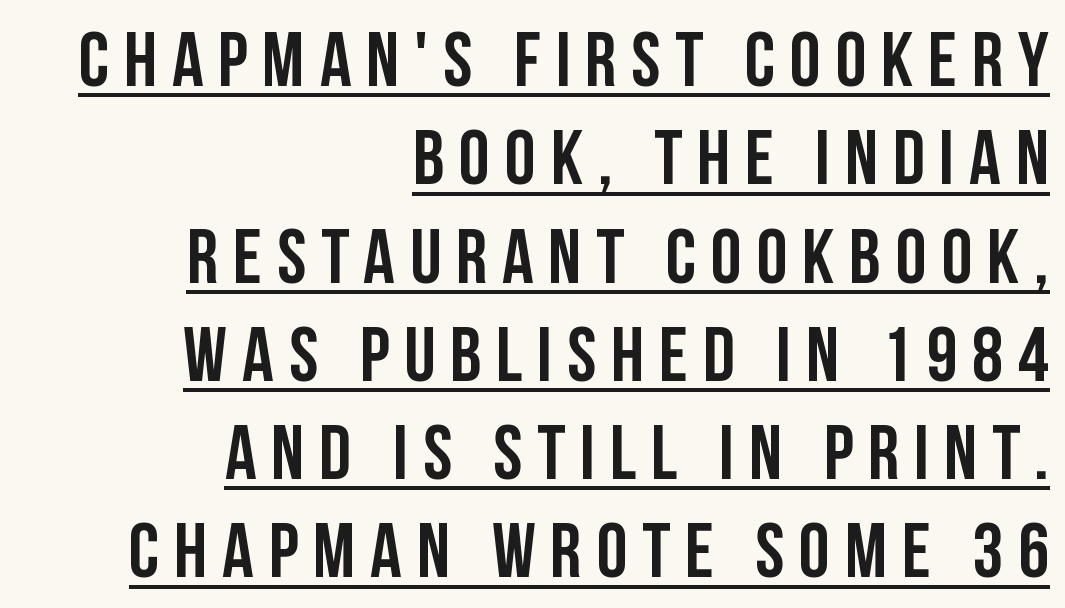
Q: Is the text italic (slanted)? A: No, it is upright.
Q: Is the typeface a serif or a sans-serif typeface? A: Sans-serif.
Q: Is the text underlined? A: Yes.
Q: How is the paragraph aligned? A: Right-aligned.
Q: Is the spacing between lines tight, normal or loose? A: Normal.
Q: Width (condensed, normal, or wide)? A: Condensed.
Q: Stroke contrast? A: Low.
Q: x-height? A: Large.
Q: Monospaced? A: No.
